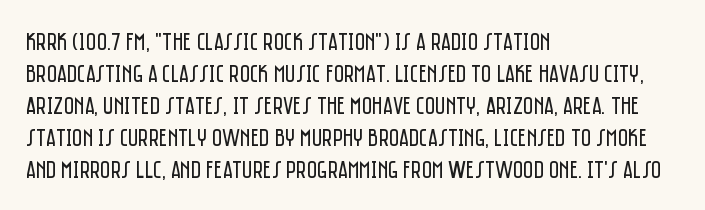
Q: Is the text bold? A: No.
Q: Is the text italic (slanted)? A: No, it is upright.
Q: Is the text underlined? A: No.
Q: How is the paragraph aligned? A: Left-aligned.
Q: Is the spacing between letters normal or unusually wide? A: Normal.
Q: Is the spacing between lines tight, normal or loose? A: Normal.
